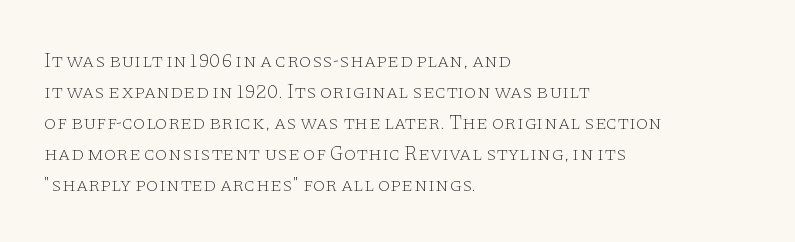
The image shows 20 px text type, upright; set left-aligned, normal line spacing (1.55x), normal letter spacing, not underlined.
